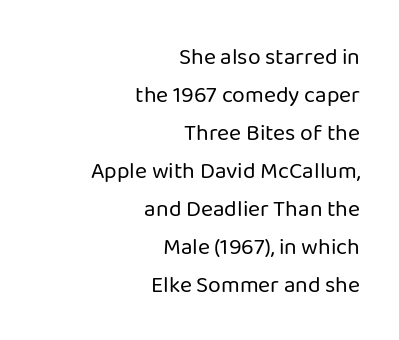
{"italic": "no", "bold": "no", "underline": "no", "align": "right", "line_spacing": "normal", "line_spacing_ratio": 1.65, "letter_spacing": "normal", "letter_spacing_em": 0.0, "glyph_px": 23}
